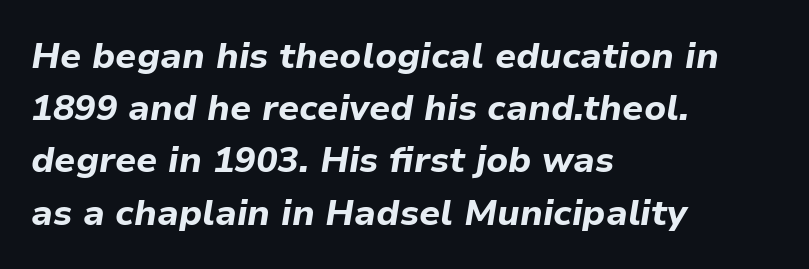
The image shows 36 px bold type, italic (leaning right); set left-aligned, normal line spacing (1.45x), normal letter spacing, not underlined; low stroke contrast and a medium x-height.
